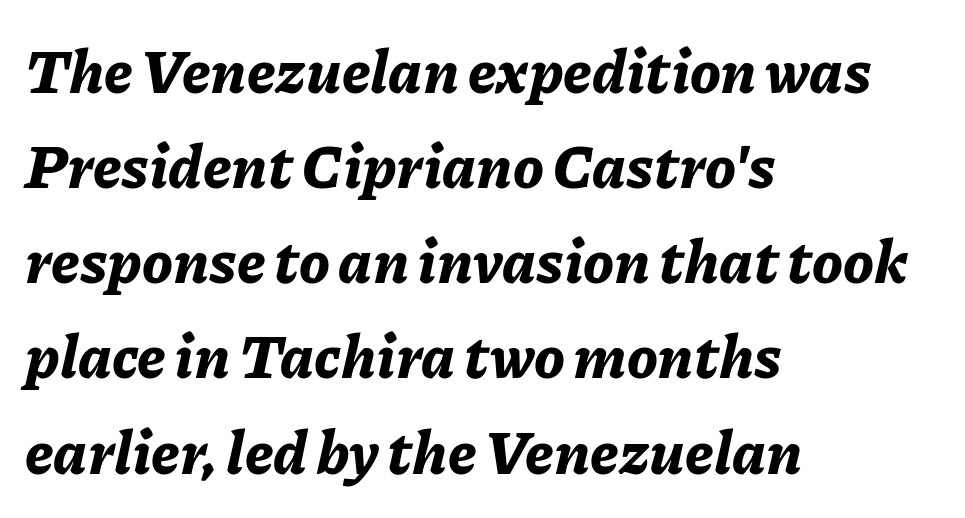
The image shows 61 px bold type, italic (leaning right); set left-aligned, normal line spacing (1.56x), normal letter spacing, not underlined; low stroke contrast and a medium x-height.
